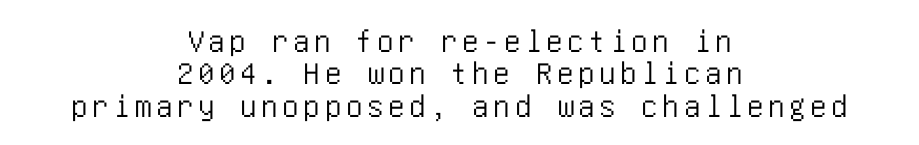
The image shows 33 px condensed sans-serif type, upright; set centered, tight line spacing (0.98x), not underlined; low stroke contrast and a large x-height.
